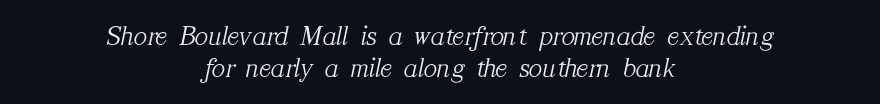
This rendering employs a face with finishing strokes, i.e., a serif. Successive baselines arrive quickly, one right under another. These lines are centered, leaving both edges ragged. When letters slant like this, we call the style italic.
